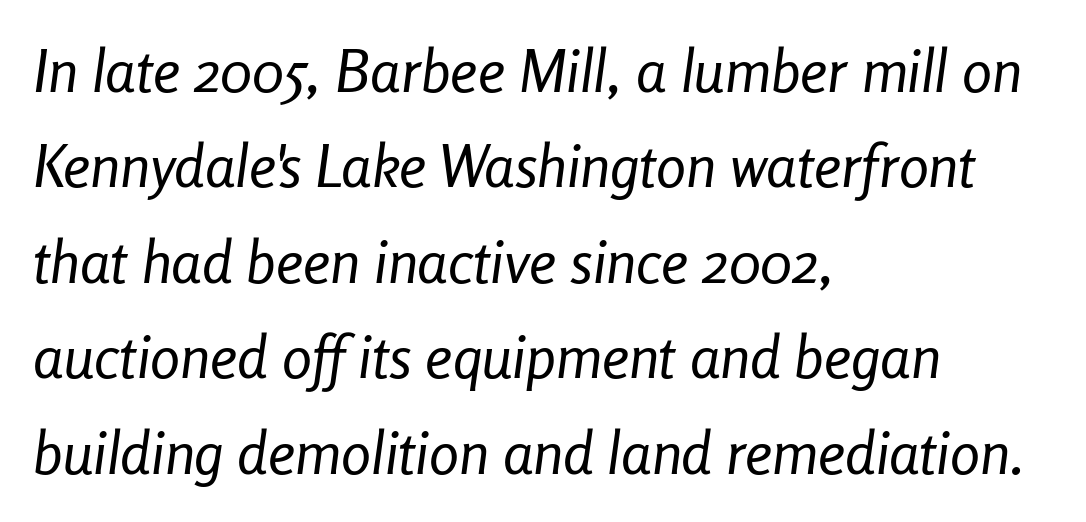
A typesetter would call this zero additional tracking. This rendering features lettering with no underline. The specimen reads as italic at a glance. Think of a printed novel: that variable character pitch is what you see here. Leftover space on each line is placed entirely after the last word. Line spacing here is normal.
